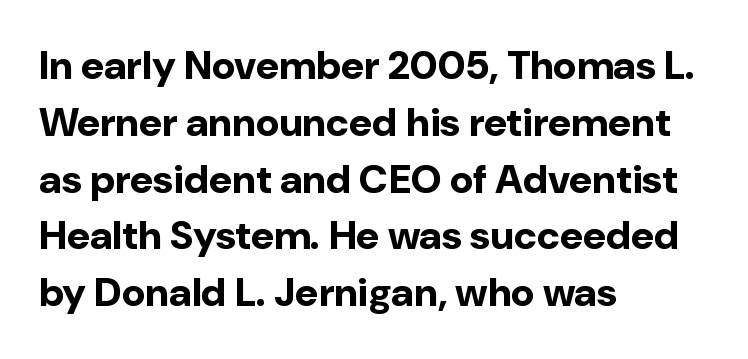
{"serif": "no", "italic": "no", "bold": "yes", "weight": "bold", "width": "normal", "stroke_contrast": "low", "x_height": "medium", "monospaced": "no", "underline": "no", "align": "left", "line_spacing": "normal", "line_spacing_ratio": 1.42, "letter_spacing": "normal", "letter_spacing_em": 0.0, "glyph_px": 40}
